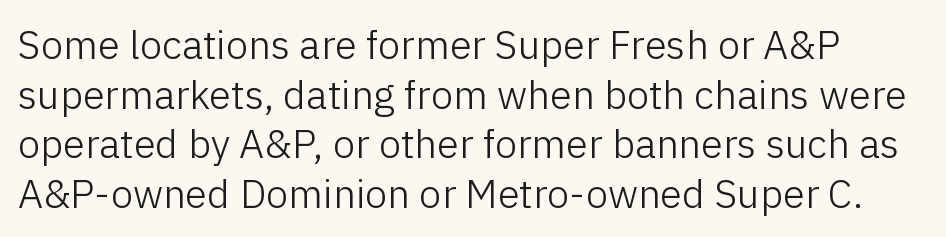
Q: Is the text bold? A: No.
Q: Is the text italic (slanted)? A: No, it is upright.
Q: Is the typeface a serif or a sans-serif typeface? A: Sans-serif.
Q: Is the text underlined? A: No.
Q: Is the spacing between letters normal or unusually wide? A: Normal.
Q: Width (condensed, normal, or wide)? A: Normal.
Q: Stroke contrast? A: Low.
Q: x-height? A: Medium.
Q: Monospaced? A: No.
